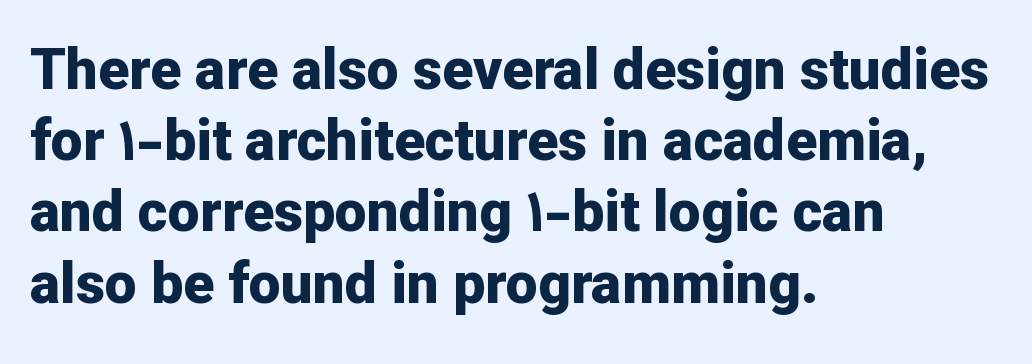
The image shows 57 px bold sans-serif type, upright; set left-aligned, normal line spacing (1.25x), normal letter spacing, not underlined; low stroke contrast and a medium x-height.
